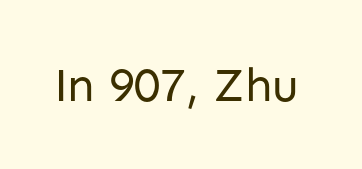
The image shows 48 px regular-weight sans-serif type, upright; set normal letter spacing, not underlined; low stroke contrast and a medium x-height.
